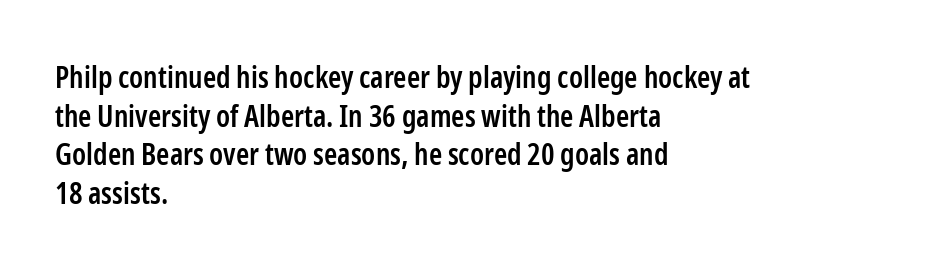
The tracking reads as untouched default to a designer's eye. Ascenders rise straight up at ninety degrees. Proportional: the letters do not fall into vertical columns. The specimen omits any rule beneath the text block's lines. Left-aligned paragraph, ragged on the right. These lines sit exactly where default settings would place them.
